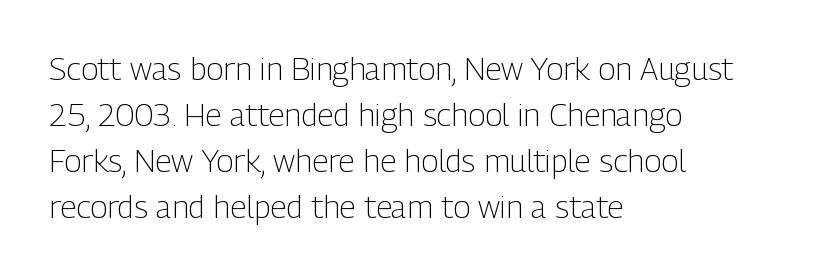
The image shows 32 px light, condensed sans-serif type, upright; set left-aligned, normal line spacing (1.44x), normal letter spacing, not underlined; low stroke contrast and a medium x-height.
